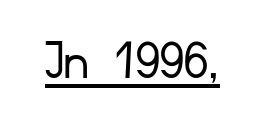
{"serif": "no", "italic": "no", "bold": "no", "weight": "light", "width": "normal", "stroke_contrast": "low", "x_height": "small", "monospaced": "no", "underline": "yes", "letter_spacing": "normal", "letter_spacing_em": 0.0, "glyph_px": 58}
